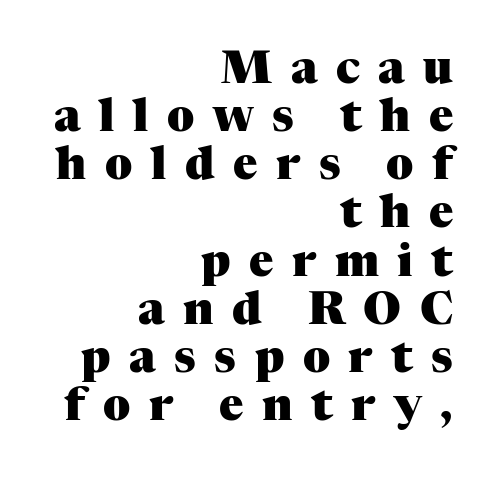
{"serif": "yes", "italic": "no", "bold": "yes", "weight": "heavy", "width": "normal", "stroke_contrast": "medium", "x_height": "medium", "monospaced": "no", "underline": "no", "align": "right", "line_spacing": "tight", "line_spacing_ratio": 1.07, "letter_spacing": "wide", "letter_spacing_em": 0.41, "glyph_px": 45}
